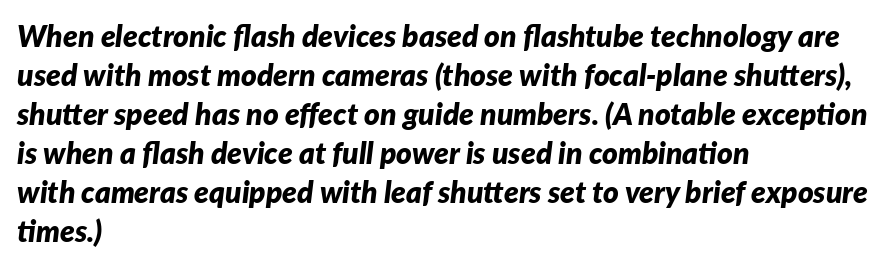
Q: Is the text bold? A: Yes.
Q: Is the text italic (slanted)? A: Yes, it leans right by about 7 degrees.
Q: Is the text underlined? A: No.
Q: How is the paragraph aligned? A: Left-aligned.
Q: Is the spacing between letters normal or unusually wide? A: Normal.
Q: Is the spacing between lines tight, normal or loose? A: Normal.
Q: Width (condensed, normal, or wide)? A: Normal.
Q: Stroke contrast? A: Low.
Q: x-height? A: Medium.
Q: Monospaced? A: No.
